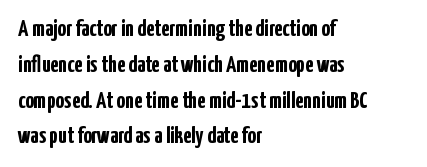
Q: Is the text bold? A: Yes.
Q: Is the text italic (slanted)? A: No, it is upright.
Q: Is the text underlined? A: No.
Q: How is the paragraph aligned? A: Left-aligned.
Q: Is the spacing between letters normal or unusually wide? A: Normal.
Q: Is the spacing between lines tight, normal or loose? A: Normal.
